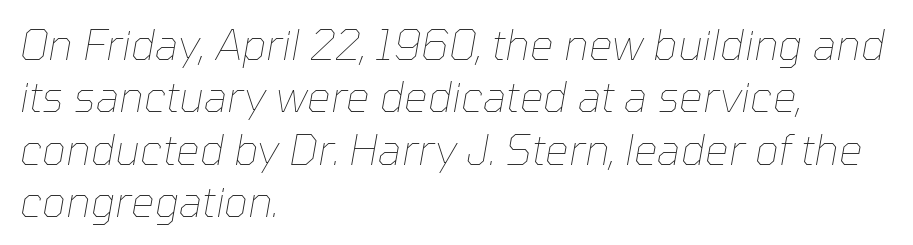
The image shows 42 px thin type, italic (leaning right); set left-aligned, normal line spacing (1.25x), normal letter spacing, not underlined; low stroke contrast and a medium x-height.
